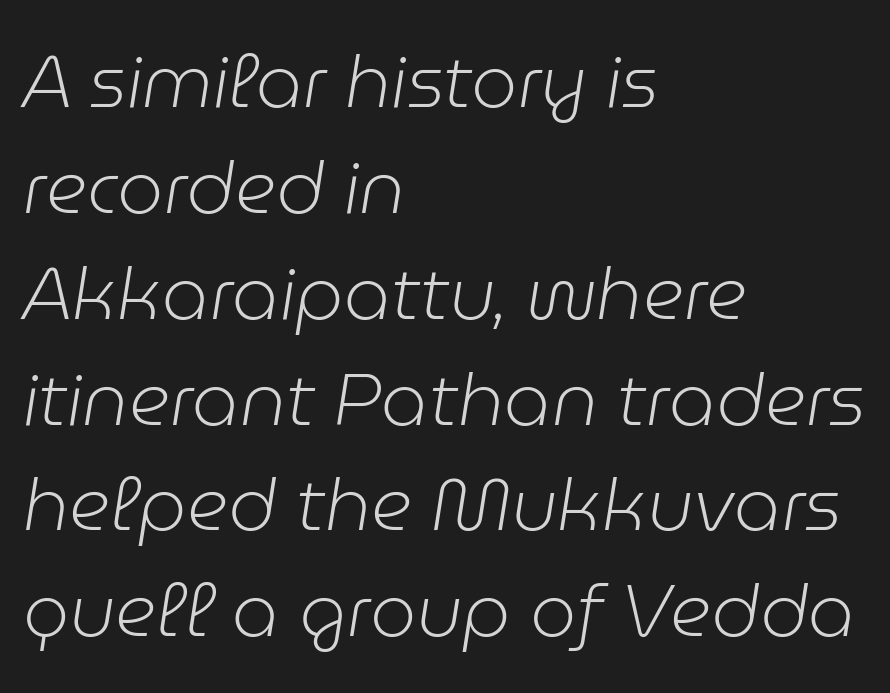
The image shows 73 px light type, italic (leaning right); set left-aligned, normal line spacing (1.45x), normal letter spacing, not underlined; low stroke contrast and a medium x-height.
